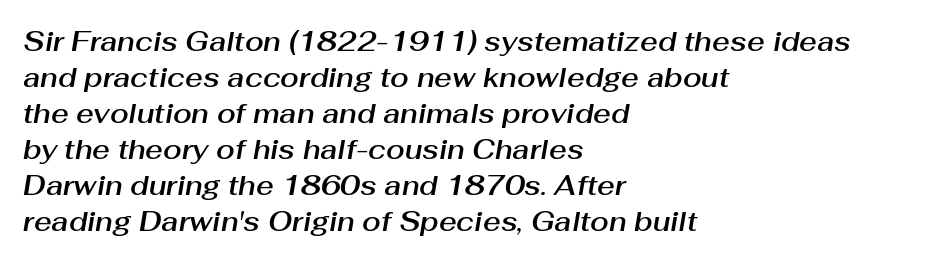
{"italic": "yes", "lean": "right", "slant_degrees": 10, "underline": "no", "align": "left", "line_spacing": "normal", "line_spacing_ratio": 1.33, "letter_spacing": "normal", "letter_spacing_em": 0.0, "glyph_px": 27}
